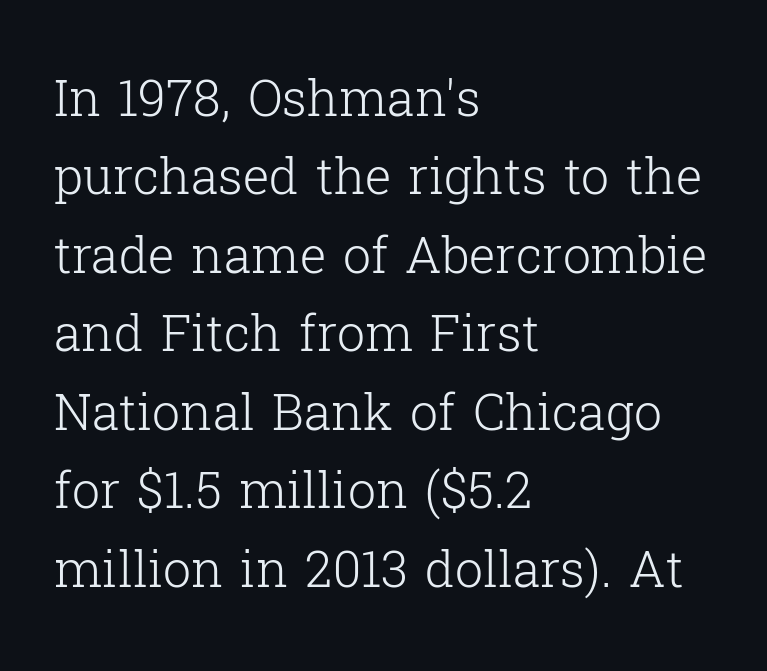
{"serif": "yes", "italic": "no", "bold": "no", "weight": "light", "width": "normal", "stroke_contrast": "low", "x_height": "medium", "monospaced": "no", "underline": "no", "align": "left", "line_spacing": "normal", "line_spacing_ratio": 1.57, "letter_spacing": "normal", "letter_spacing_em": 0.0, "glyph_px": 50}
